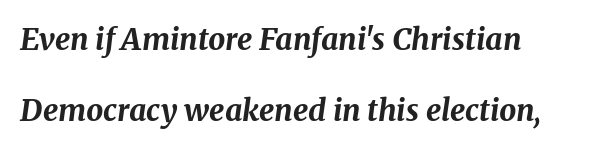
Q: Is the text bold? A: Yes.
Q: Is the text italic (slanted)? A: Yes, it leans right by about 8 degrees.
Q: Is the text underlined? A: No.
Q: How is the paragraph aligned? A: Left-aligned.
Q: Is the spacing between letters normal or unusually wide? A: Normal.
Q: Is the spacing between lines tight, normal or loose? A: Loose.
Q: Width (condensed, normal, or wide)? A: Normal.
Q: Stroke contrast? A: Medium.
Q: x-height? A: Medium.
Q: Monospaced? A: No.
